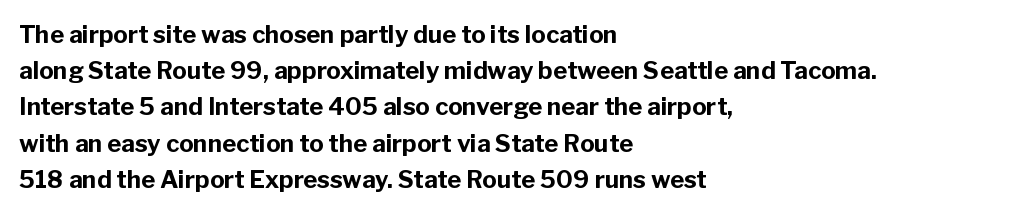
{"italic": "no", "bold": "yes", "underline": "no", "align": "left", "line_spacing": "normal", "line_spacing_ratio": 1.51, "letter_spacing": "normal", "letter_spacing_em": 0.0, "glyph_px": 24}
